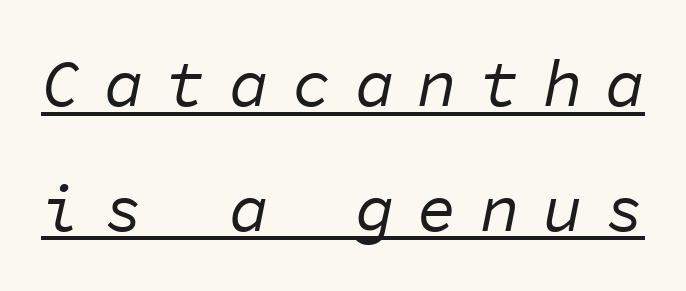
Q: Is the text bold? A: No.
Q: Is the text italic (slanted)? A: Yes, it leans right by about 11 degrees.
Q: Is the text underlined? A: Yes.
Q: Is the spacing between letters normal or unusually wide? A: Unusually wide.
Q: Width (condensed, normal, or wide)? A: Normal.
Q: Stroke contrast? A: Low.
Q: x-height? A: Medium.
Q: Monospaced? A: Yes.
